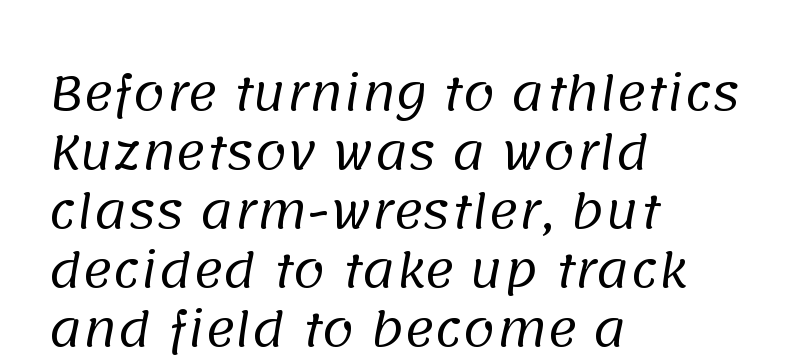
No extra tracking has been applied to these lines. Heaviness? Minimal to ordinary, like unemphasized prose. Note: no serifs on the glyphs. Honestly, the row spacing looks completely unremarkable. The area under the type is left untouched.
